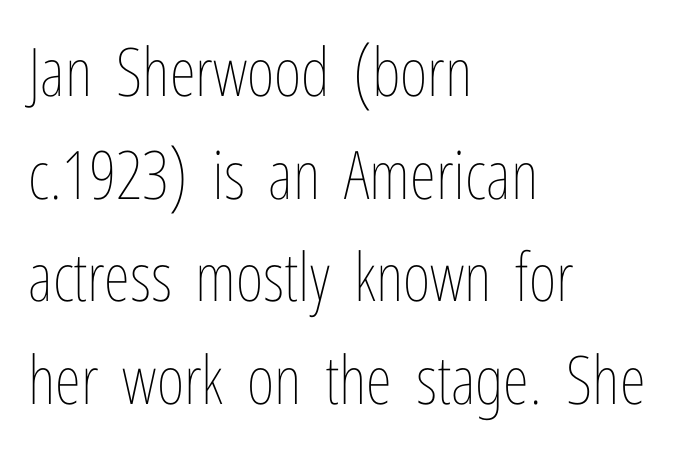
The image shows 67 px thin, condensed type, upright; set left-aligned, normal line spacing (1.53x), normal letter spacing, not underlined; low stroke contrast and a medium x-height.
